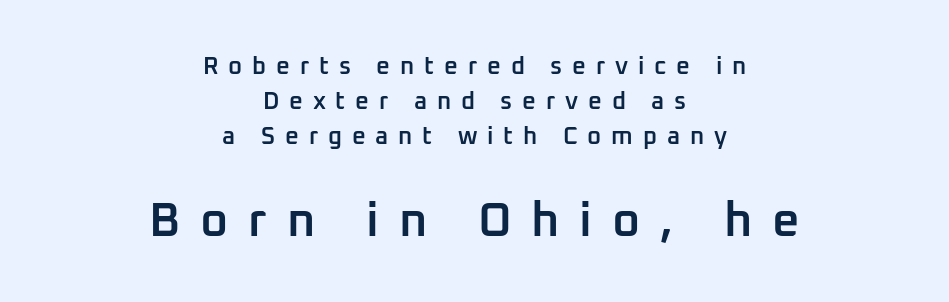
{"serif": "no", "italic": "no", "bold": "semi", "weight": "semibold", "width": "normal", "stroke_contrast": "low", "x_height": "medium", "monospaced": "no", "underline": "no", "align": "center", "line_spacing": "normal", "line_spacing_ratio": 1.45, "letter_spacing": "wide", "letter_spacing_em": 0.41, "larger_block": "second", "size_ratio": 2.0, "glyph_px": 48}
